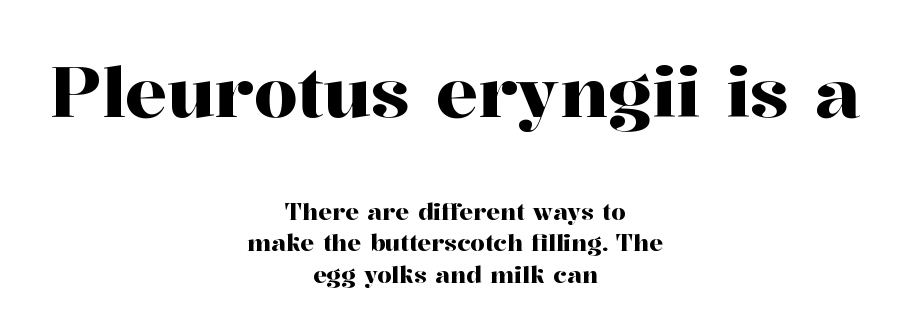
Block one is the big one; block two sits smaller underneath. Default kerning and tracking; the words read as compact shapes. Underlining? Definitely not there. The typesetter chose a symmetrical, centered arrangement here. The block of text has a typical density, with ordinary space between rows.
